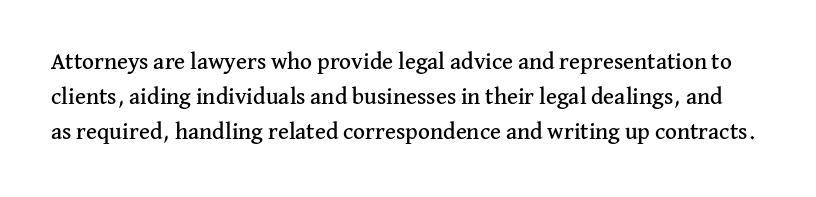
The vertical gap from one line to the next is medium. Descenders are the only things crossing below the line. Default kerning and tracking; the words read as compact shapes. You can tell it's not italic because the verticals are truly vertical.
